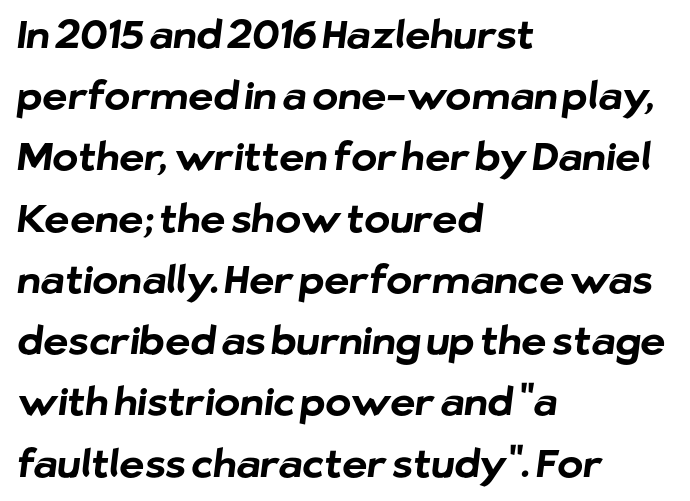
Q: Is the text bold? A: Yes.
Q: Is the typeface a serif or a sans-serif typeface? A: Sans-serif.
Q: Is the text underlined? A: No.
Q: How is the paragraph aligned? A: Left-aligned.
Q: Is the spacing between letters normal or unusually wide? A: Normal.
Q: Is the spacing between lines tight, normal or loose? A: Normal.
Q: Width (condensed, normal, or wide)? A: Normal.
Q: Stroke contrast? A: Low.
Q: x-height? A: Medium.
Q: Monospaced? A: No.
